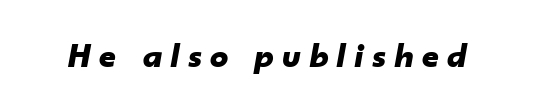
Lines of text with bare space underneath. Heft: maximum for text — a bold. Think of a printed novel: that variable character pitch is what you see here. The tracking reads as deliberately expanded to a designer's eye.
